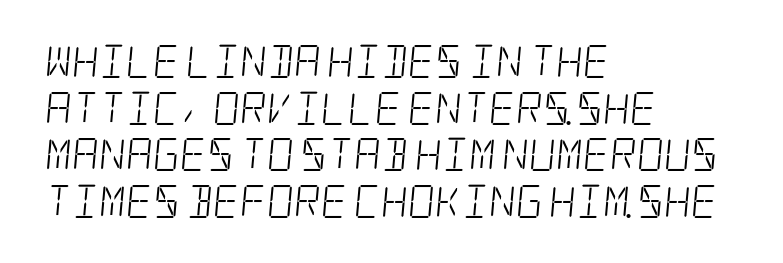
The image shows 33 px light, condensed serif type; set left-aligned, normal line spacing (1.41x), normal letter spacing, not underlined; low stroke contrast and a large x-height.
